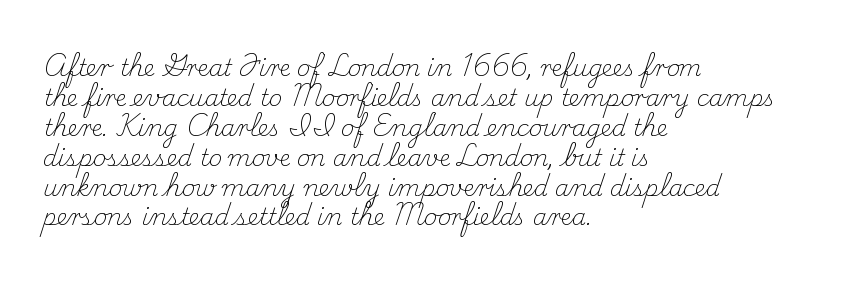
Q: Is the text bold? A: No.
Q: Is the text italic (slanted)? A: Yes.
Q: Is the text underlined? A: No.
Q: How is the paragraph aligned? A: Left-aligned.
Q: Is the spacing between letters normal or unusually wide? A: Normal.
Q: Is the spacing between lines tight, normal or loose? A: Normal.
